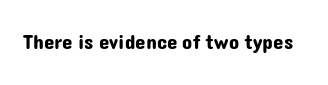
Every character sits straight up, as roman type does. The string is rendered with underlining switched off. Students, note that the glyphs here touch the page at normal intervals.
